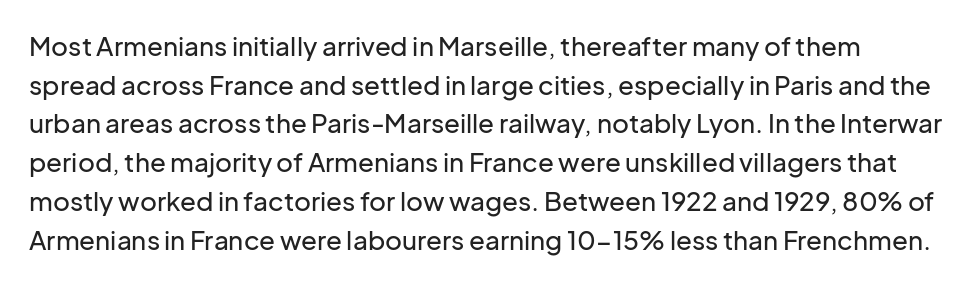
{"italic": "no", "underline": "no", "line_spacing": "normal", "line_spacing_ratio": 1.49, "letter_spacing": "normal", "letter_spacing_em": 0.0, "glyph_px": 26}
